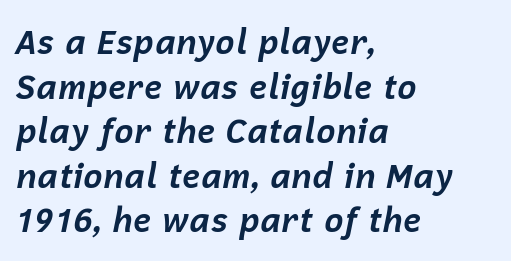
The image shows 33 px bold type, italic (leaning right); set left-aligned, normal line spacing (1.35x), normal letter spacing, not underlined; low stroke contrast and a medium x-height.
